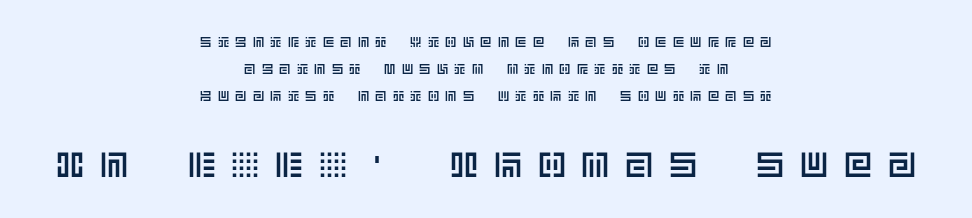
{"italic": "no", "width": "normal", "x_height": "large", "underline": "no", "align": "center", "line_spacing": "loose", "line_spacing_ratio": 1.93, "letter_spacing": "wide", "letter_spacing_em": 0.45, "larger_block": "second", "size_ratio": 2.5, "glyph_px": 35}
